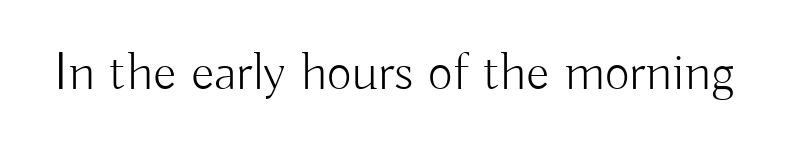
{"serif": "no", "italic": "no", "bold": "no", "weight": "light", "width": "normal", "stroke_contrast": "low", "x_height": "small", "monospaced": "no", "underline": "no", "letter_spacing": "normal", "letter_spacing_em": 0.0, "glyph_px": 54}
